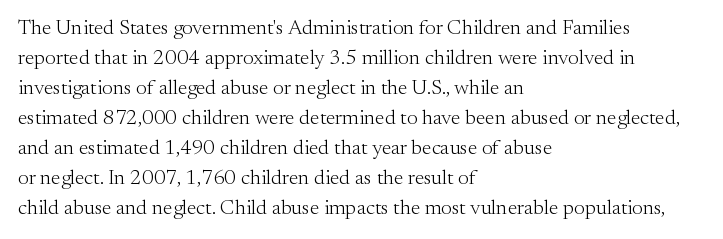
Compared with typical body copy, the letter spacing here is the same. The text block is weighted toward the left margin, trailing off unevenly rightward. The foot of each line stays bare and open. Evenly set lines give the paragraph a standard silhouette. Stroke thickness stays within the range of a standard reading face or lighter.
